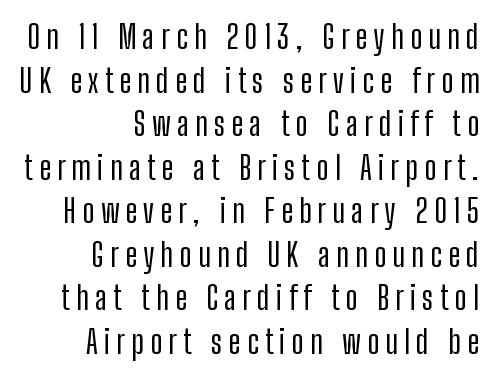
Q: Is the text italic (slanted)? A: No, it is upright.
Q: Is the typeface a serif or a sans-serif typeface? A: Sans-serif.
Q: Is the text underlined? A: No.
Q: How is the paragraph aligned? A: Right-aligned.
Q: Is the spacing between lines tight, normal or loose? A: Normal.
Q: Width (condensed, normal, or wide)? A: Condensed.
Q: Stroke contrast? A: Low.
Q: x-height? A: Medium.
Q: Monospaced? A: No.
